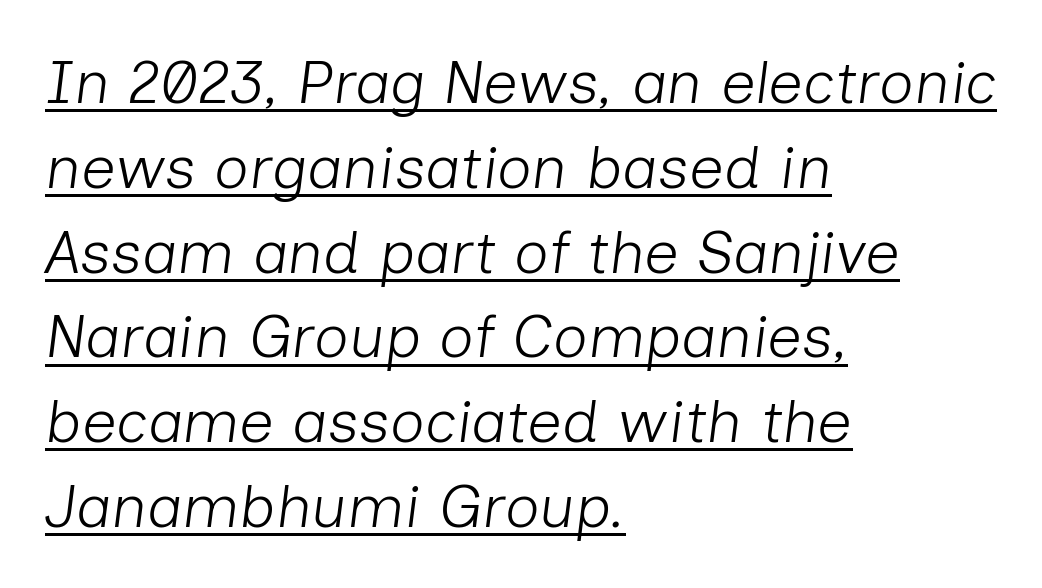
Line beginnings align vertically; line endings do not. You could not count columns in this text — the font is proportionally spaced. If you drew a line through each stem, it would be angled. Caption: standard tracking, unaltered.
